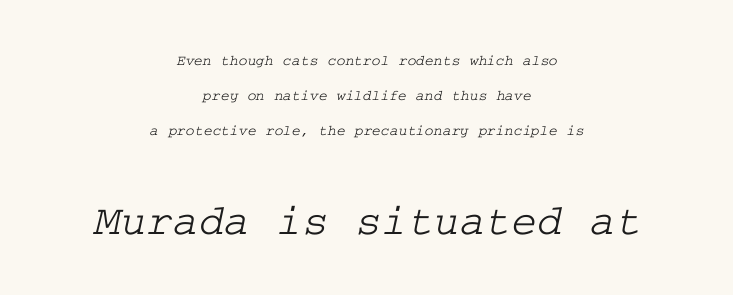
Vertically, the passage feels expansive, rows floating well apart. Scale increases going downward across the two blocks. Glance below the letters and you will spot only blank space. One-word summary of the alignment: center. A typesetter would call this zero additional tracking.
